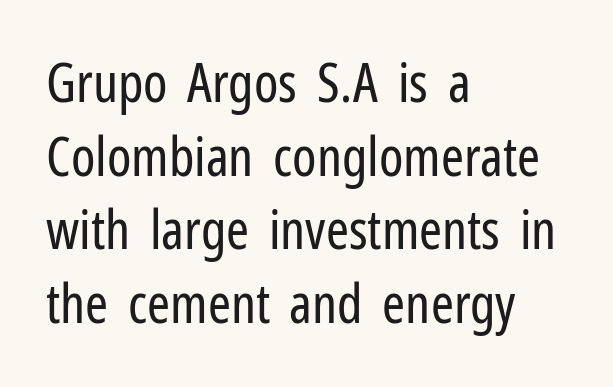
{"serif": "no", "italic": "no", "bold": "no", "weight": "regular", "width": "condensed", "stroke_contrast": "low", "x_height": "medium", "monospaced": "no", "underline": "no", "align": "left", "line_spacing": "normal", "line_spacing_ratio": 1.34, "letter_spacing": "normal", "letter_spacing_em": 0.0, "glyph_px": 55}
